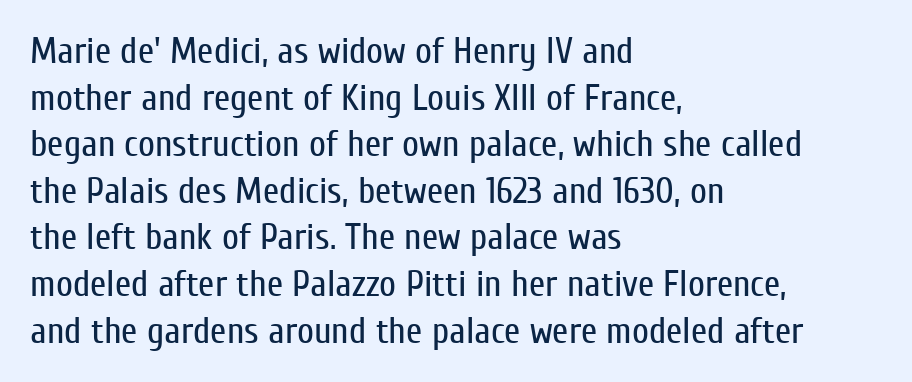
The image shows 37 px regular-weight, condensed sans-serif type, upright; set left-aligned, normal line spacing (1.26x), normal letter spacing, not underlined; low stroke contrast and a medium x-height.
